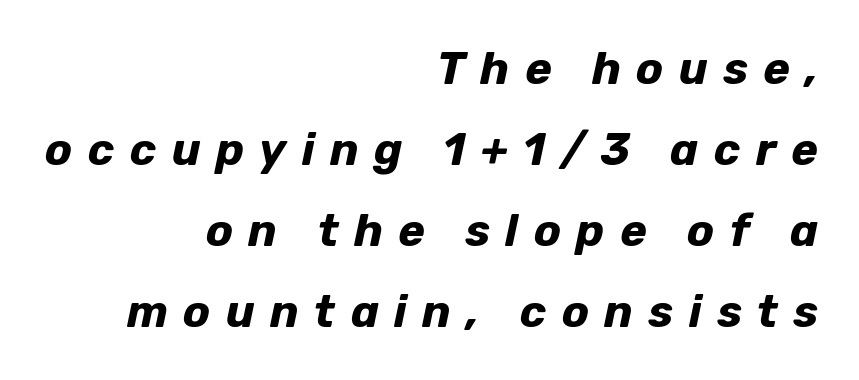
Weight check: bold — yes, fully. The specimen reads as italic at a glance. Any mark beneath the type? The region is blank. Is this a fixed-width face? No — the glyphs have proportional, varying widths. The horizontal fit of the characters is loose and conspicuously gappy. Line ends are locked; line starts wander.
